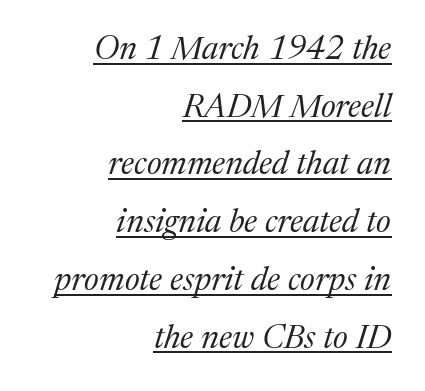
{"serif": "yes", "italic": "yes", "lean": "right", "slant_degrees": 17, "bold": "no", "weight": "regular", "width": "normal", "stroke_contrast": "medium", "x_height": "medium", "monospaced": "no", "underline": "yes", "align": "right", "line_spacing_ratio": 1.75, "letter_spacing": "normal", "letter_spacing_em": 0.0, "glyph_px": 33}
